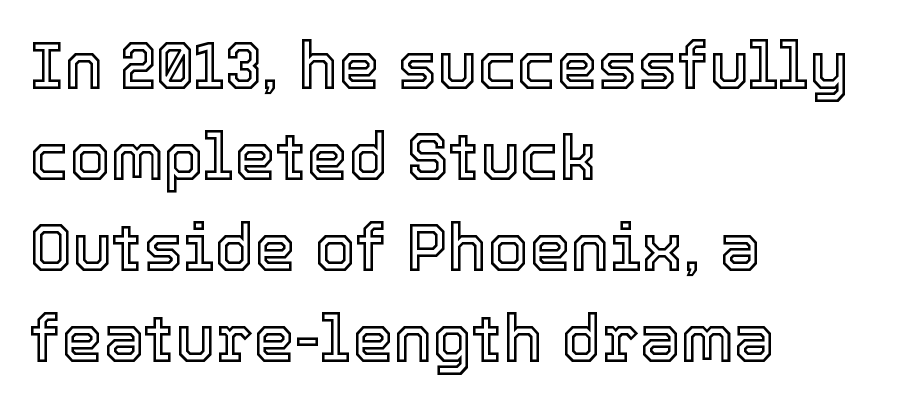
Q: Is the text italic (slanted)? A: No, it is upright.
Q: Is the text underlined? A: No.
Q: How is the paragraph aligned? A: Left-aligned.
Q: Is the spacing between letters normal or unusually wide? A: Normal.
Q: Is the spacing between lines tight, normal or loose? A: Normal.
Q: Width (condensed, normal, or wide)? A: Normal.
Q: x-height? A: Medium.
Q: Monospaced? A: No.
